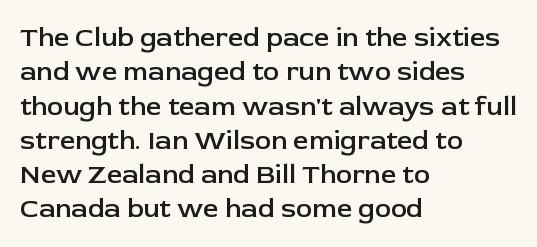
The image shows 27 px text type, upright; set left-aligned, normal line spacing (1.27x), normal letter spacing, not underlined.
